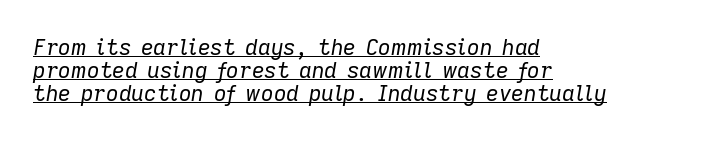
{"italic": "yes", "lean": "right", "slant_degrees": 9, "bold": "no", "underline": "yes", "align": "left", "line_spacing": "tight", "line_spacing_ratio": 1.05, "letter_spacing": "normal", "letter_spacing_em": 0.0, "glyph_px": 22}
